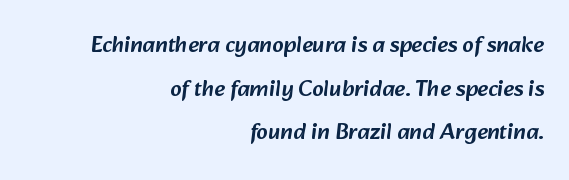
Q: Is the text underlined? A: No.
Q: How is the paragraph aligned? A: Right-aligned.
Q: Is the spacing between letters normal or unusually wide? A: Normal.
Q: Is the spacing between lines tight, normal or loose? A: Loose.
